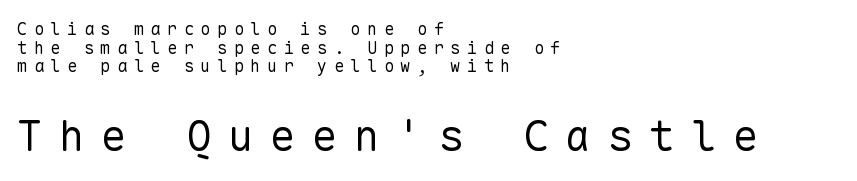
Q: Is the text bold? A: No.
Q: Is the text italic (slanted)? A: No, it is upright.
Q: Is the typeface a serif or a sans-serif typeface? A: Sans-serif.
Q: Is the text underlined? A: No.
Q: How is the paragraph aligned? A: Left-aligned.
Q: Is the spacing between letters normal or unusually wide? A: Unusually wide.
Q: Is the spacing between lines tight, normal or loose? A: Tight.
Q: Which block of text is set in a larger size, the first (top) or the second (bottom)? A: The second (bottom) one.
Q: Width (condensed, normal, or wide)? A: Normal.
Q: Stroke contrast? A: Low.
Q: x-height? A: Medium.
Q: Monospaced? A: Yes.
